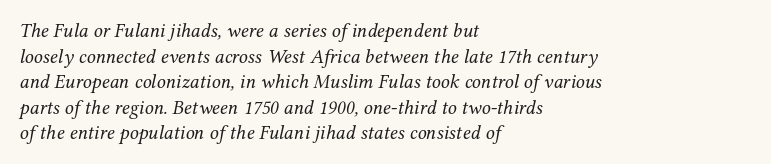
{"italic": "yes", "lean": "right", "slant_degrees": 12, "bold": "no", "underline": "no", "align": "left", "line_spacing": "normal", "line_spacing_ratio": 1.28, "letter_spacing": "normal", "letter_spacing_em": 0.0, "glyph_px": 20}
